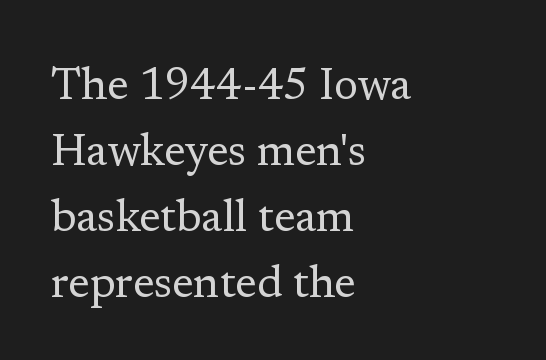
Notice how the stems are strictly vertical — no italics here. Note: serifs present on the glyphs. The type is set solid horizontally, with unmodified tracking. The letters advance in unequal steps, a hallmark of proportional type. These lines sit exactly where default settings would place them.
